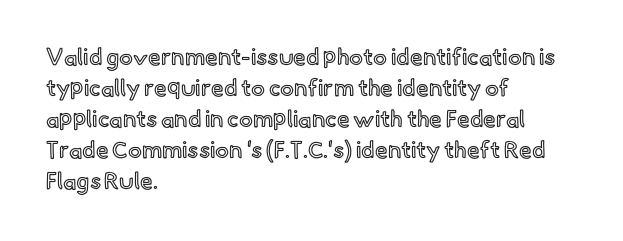
The image shows 23 px text type, upright; set left-aligned, normal line spacing (1.35x), normal letter spacing, not underlined.
